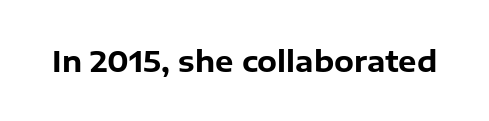
Every stem runs plumb, perpendicular to the baseline. The letters carry no serifs — their stems end cleanly without finishing strokes. The rendering uses natural spacing where letterforms have individual widths. Typographic density is high because the face is bold. Characters follow at the spacing the type designer built in. Any mark beneath the type? The region is blank.
